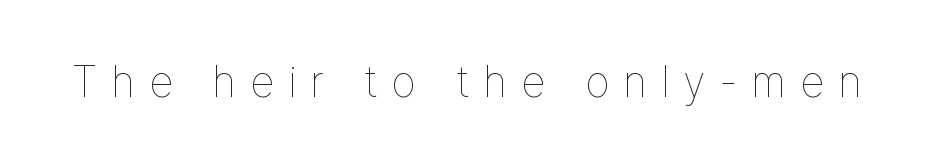
The string is rendered with underlining switched off. Think of a printed novel: that variable character pitch is what you see here. This sample uses an upright cut, with every glyph sitting square on the baseline. The horizontal fit of the characters is loose and conspicuously gappy.
